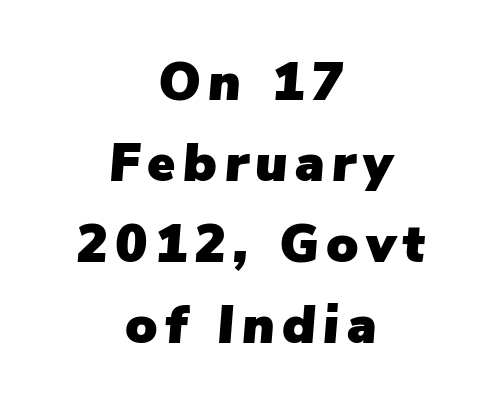
The image shows 53 px text type, italic (leaning right); set centered, normal line spacing (1.53x), not underlined; low stroke contrast and a medium x-height.
